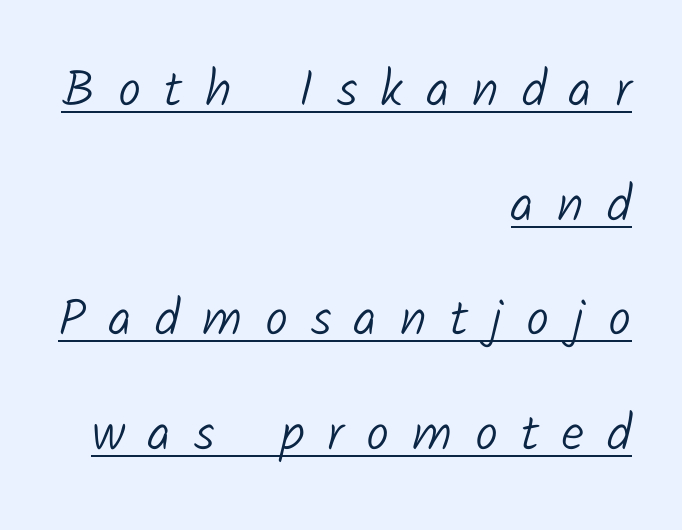
The image shows 51 px light sans-serif type; set right-aligned, loose line spacing (2.25x), unusually wide letter spacing (+0.45 em), underlined; low stroke contrast and a medium x-height.
